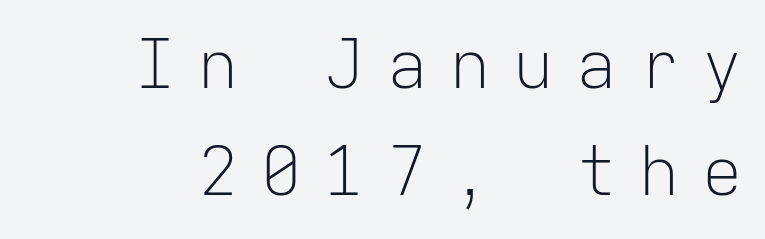
The image shows 67 px light sans-serif type, upright, monospaced; set right-aligned, normal line spacing (1.6x), unusually wide letter spacing (+0.34 em), not underlined; low stroke contrast and a medium x-height.
